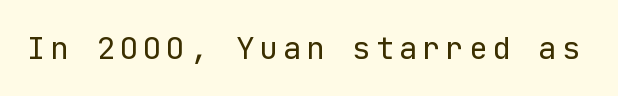
Q: Is the text bold? A: No.
Q: Is the text italic (slanted)? A: No, it is upright.
Q: Is the typeface a serif or a sans-serif typeface? A: Sans-serif.
Q: Is the text underlined? A: No.
Q: Width (condensed, normal, or wide)? A: Normal.
Q: Stroke contrast? A: Low.
Q: x-height? A: Medium.
